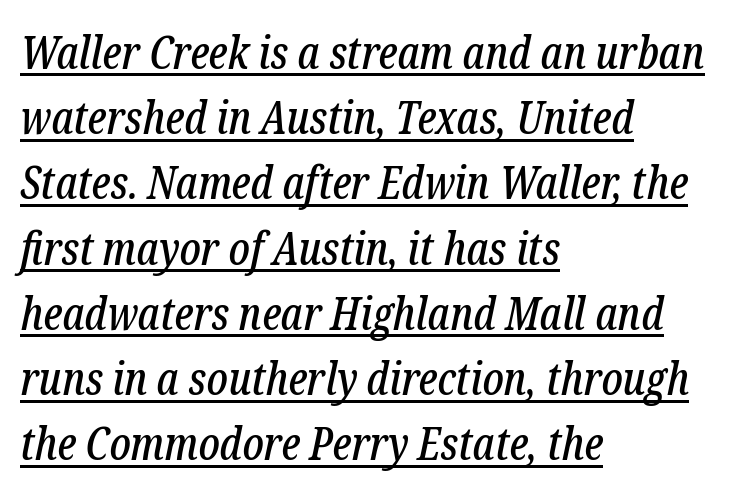
Q: Is the text italic (slanted)? A: Yes, it leans right by about 12 degrees.
Q: Is the typeface a serif or a sans-serif typeface? A: Serif.
Q: Is the text underlined? A: Yes.
Q: How is the paragraph aligned? A: Left-aligned.
Q: Is the spacing between letters normal or unusually wide? A: Normal.
Q: Is the spacing between lines tight, normal or loose? A: Normal.
Q: Width (condensed, normal, or wide)? A: Condensed.
Q: Stroke contrast? A: Low.
Q: x-height? A: Medium.
Q: Monospaced? A: No.
